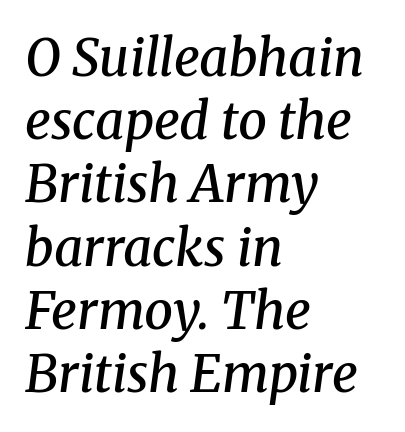
Q: Is the text bold? A: Semi-bold.
Q: Is the text italic (slanted)? A: Yes, it leans right by about 8 degrees.
Q: Is the typeface a serif or a sans-serif typeface? A: Serif.
Q: Is the text underlined? A: No.
Q: How is the paragraph aligned? A: Left-aligned.
Q: Is the spacing between letters normal or unusually wide? A: Normal.
Q: Width (condensed, normal, or wide)? A: Normal.
Q: Stroke contrast? A: Medium.
Q: x-height? A: Medium.
Q: Monospaced? A: No.
